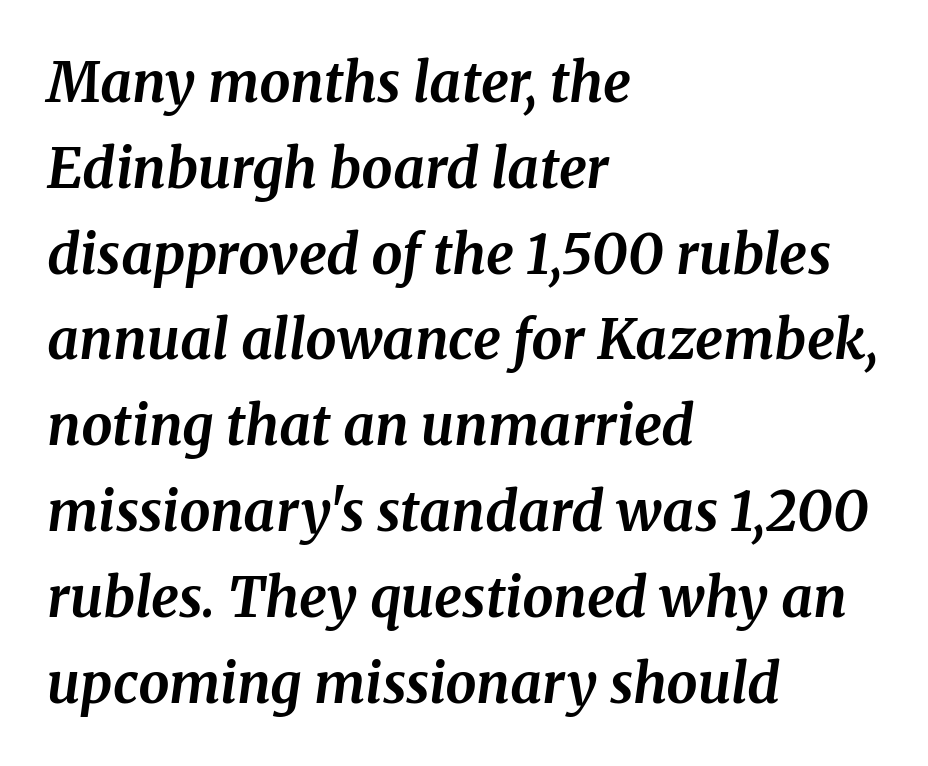
Q: Is the text bold? A: Yes.
Q: Is the text italic (slanted)? A: Yes, it leans right by about 8 degrees.
Q: Is the typeface a serif or a sans-serif typeface? A: Serif.
Q: Is the text underlined? A: No.
Q: How is the paragraph aligned? A: Left-aligned.
Q: Is the spacing between letters normal or unusually wide? A: Normal.
Q: Is the spacing between lines tight, normal or loose? A: Normal.
Q: Width (condensed, normal, or wide)? A: Normal.
Q: Stroke contrast? A: Medium.
Q: x-height? A: Medium.
Q: Monospaced? A: No.
